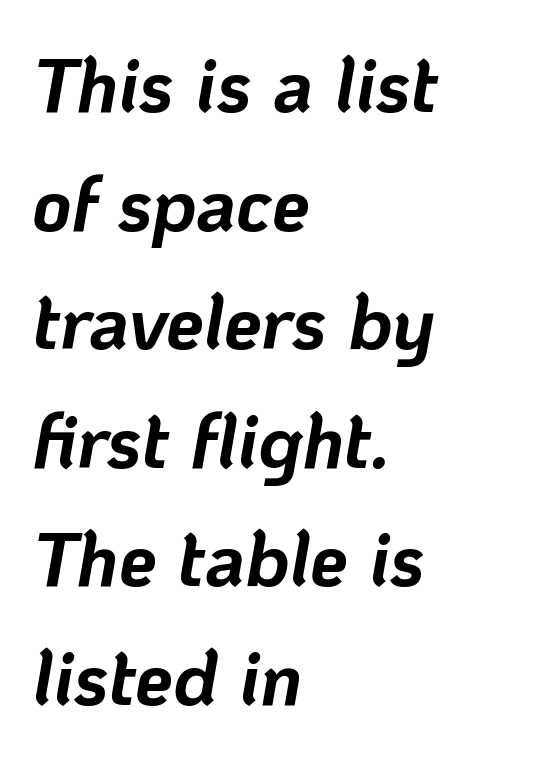
Q: Is the text bold? A: Yes.
Q: Is the text italic (slanted)? A: Yes, it leans right by about 10 degrees.
Q: Is the text underlined? A: No.
Q: How is the paragraph aligned? A: Left-aligned.
Q: Is the spacing between letters normal or unusually wide? A: Normal.
Q: Is the spacing between lines tight, normal or loose? A: Normal.
Q: Width (condensed, normal, or wide)? A: Normal.
Q: Stroke contrast? A: Low.
Q: x-height? A: Medium.
Q: Monospaced? A: No.
